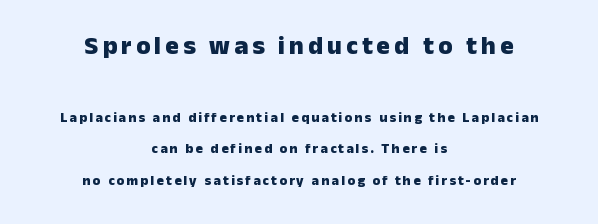
Q: Is the text bold? A: Yes.
Q: Is the text italic (slanted)? A: No, it is upright.
Q: Is the text underlined? A: No.
Q: How is the paragraph aligned? A: Centered.
Q: Is the spacing between lines tight, normal or loose? A: Loose.
Q: Which block of text is set in a larger size, the first (top) or the second (bottom)? A: The first (top) one.
